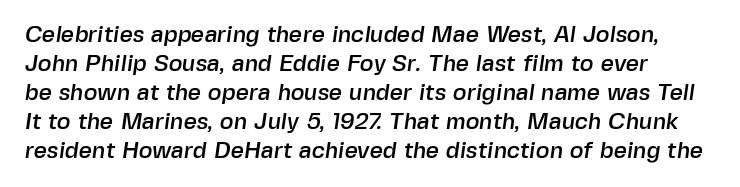
Has an underline been added? It has not. The leading is moderate, giving the passage an even texture. Look at the tracking — it's just the regular setting, nothing added.
